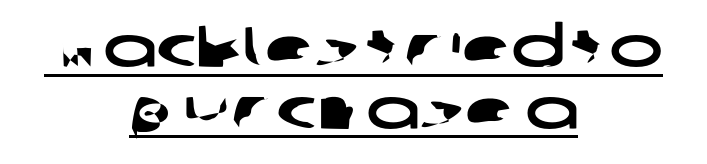
Q: Is the typeface a serif or a sans-serif typeface? A: Sans-serif.
Q: Is the text underlined? A: Yes.
Q: How is the paragraph aligned? A: Centered.
Q: Is the spacing between letters normal or unusually wide? A: Normal.
Q: Is the spacing between lines tight, normal or loose? A: Tight.
Q: Width (condensed, normal, or wide)? A: Wide.
Q: Stroke contrast? A: Low.
Q: x-height? A: Large.
Q: Monospaced? A: No.
